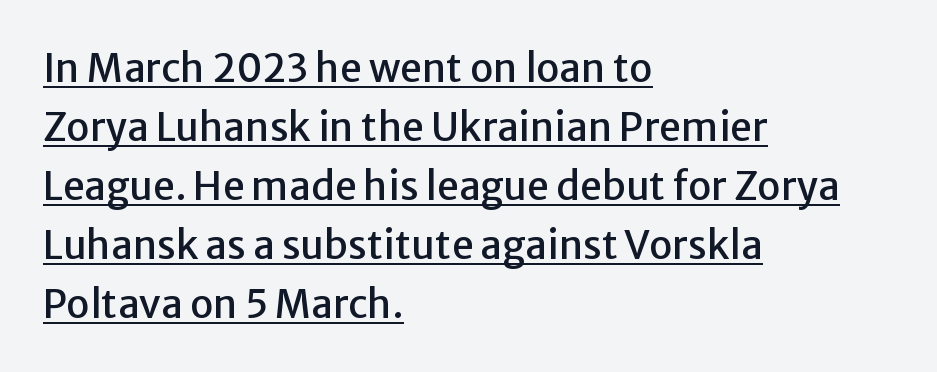
{"serif": "no", "italic": "no", "width": "normal", "stroke_contrast": "low", "x_height": "medium", "monospaced": "no", "underline": "yes", "align": "left", "line_spacing": "normal", "line_spacing_ratio": 1.51, "letter_spacing": "normal", "letter_spacing_em": 0.0, "glyph_px": 39}
